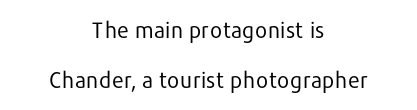
Italic? Not at all — the glyphs are vertical. The rag falls on both sides of this text block equally. No letter is thick-stroked: the sample isn't bold. Tracking here is standard; glyphs follow each other at the usual distance.
